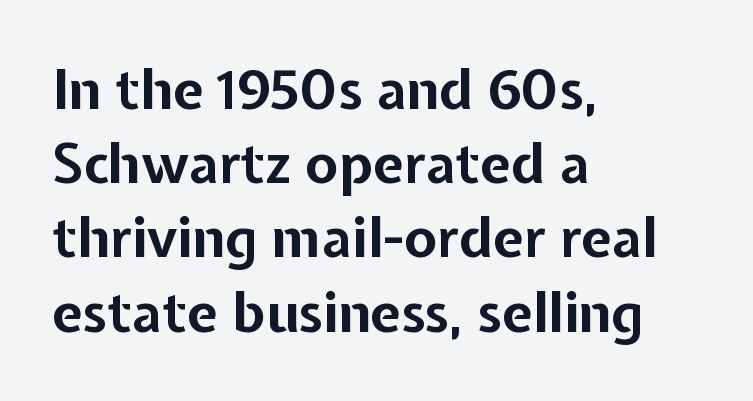
Q: Is the text bold? A: Yes.
Q: Is the text italic (slanted)? A: No, it is upright.
Q: Is the typeface a serif or a sans-serif typeface? A: Sans-serif.
Q: Is the text underlined? A: No.
Q: How is the paragraph aligned? A: Left-aligned.
Q: Is the spacing between letters normal or unusually wide? A: Normal.
Q: Is the spacing between lines tight, normal or loose? A: Normal.
Q: Width (condensed, normal, or wide)? A: Normal.
Q: Stroke contrast? A: Low.
Q: x-height? A: Medium.
Q: Monospaced? A: No.
